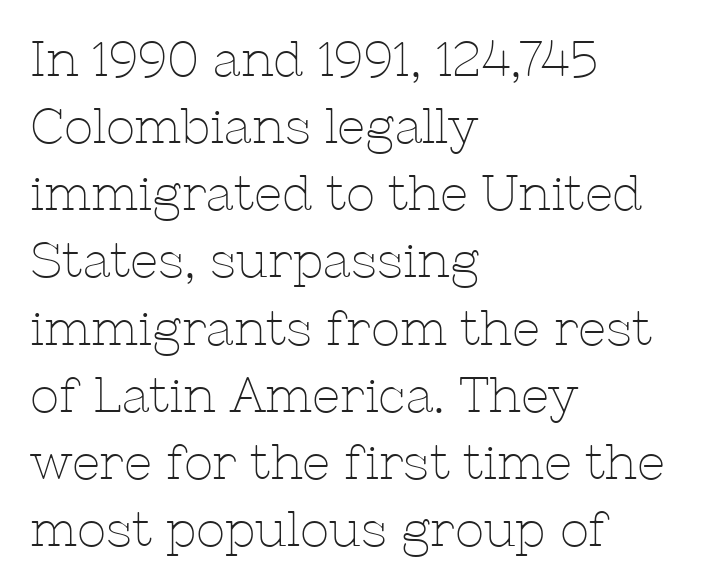
The axis of the letterforms is exactly vertical. This sample has the flowing, uneven cadence of proportional lettering. Alignment: flush left. The letterforms sit shoulder to shoulder at normal distance. If you measured baseline to baseline, you'd find a middling distance.
